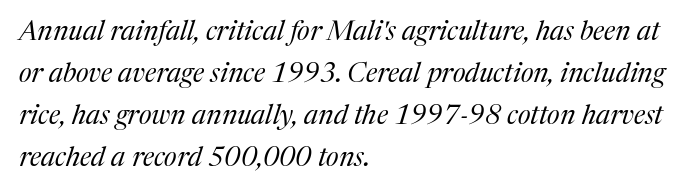
Baseline-to-baseline distance is the conventional proportion of letter height. Heft: none added — not bold. Only glyphs here, with clear space below each row. The face used here has a pronounced slope to its letters.
